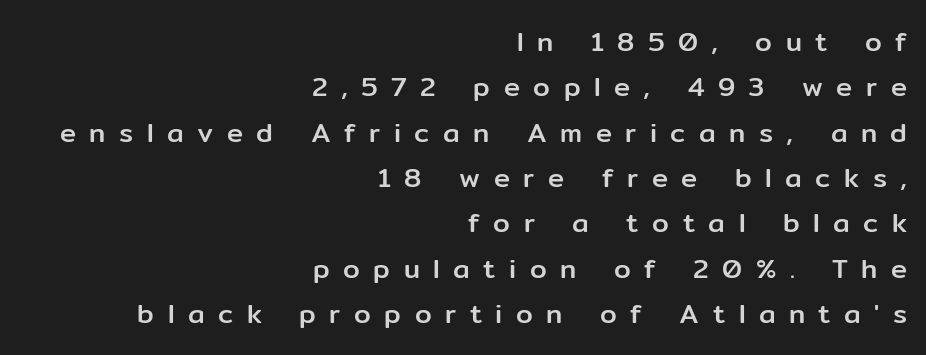
The area under the type is left untouched. Typeset ragged left — the right edge is the straight one. Does the lettering tilt? It doesn't — this is upright. Here the glyphs are tracked loosely, breaking word shapes into spaced letters. This sample keeps an unexceptional amount of space between lines.
